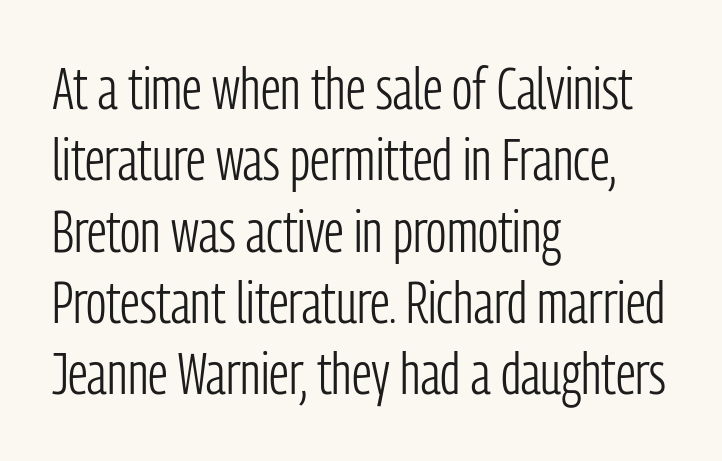
Character widths vary here, with narrow letters taking less room than wide ones. In terms of letterspacing, this is plain default setting. I'd call this a sans setting — the letters go barefoot. Bold? No — there's no thickening of the strokes. Which margin do the lines hug? The left one — the right edge is uneven.
